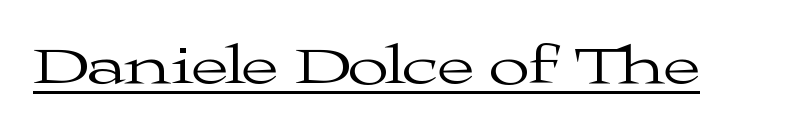
The image shows 54 px regular-weight, wide serif type, upright; set normal letter spacing, underlined; medium stroke contrast and a medium x-height.
